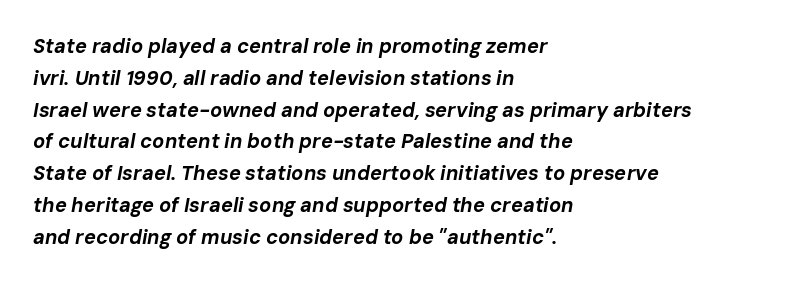
{"italic": "yes", "lean": "right", "slant_degrees": 10, "bold": "yes", "underline": "no", "align": "left", "line_spacing": "normal", "line_spacing_ratio": 1.59, "letter_spacing": "normal", "letter_spacing_em": 0.0, "glyph_px": 20}
